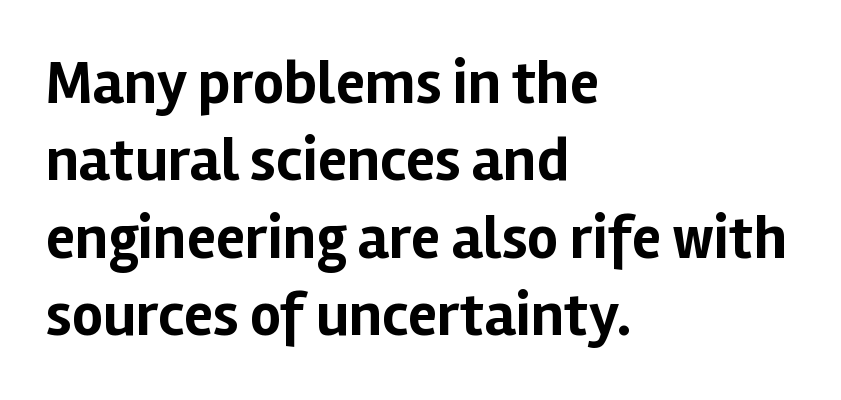
{"serif": "no", "italic": "no", "bold": "yes", "weight": "bold", "width": "normal", "stroke_contrast": "low", "x_height": "medium", "monospaced": "no", "underline": "no", "align": "left", "line_spacing": "normal", "line_spacing_ratio": 1.27, "letter_spacing": "normal", "letter_spacing_em": 0.0, "glyph_px": 61}
